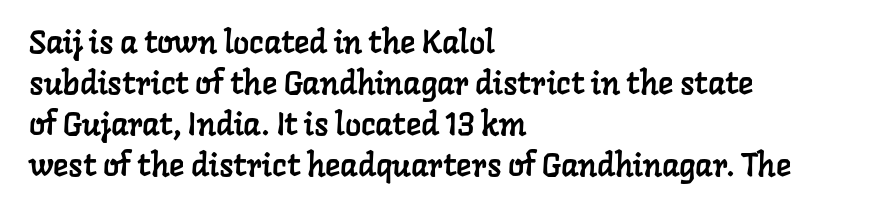
{"serif": "yes", "width": "normal", "stroke_contrast": "low", "x_height": "medium", "monospaced": "no", "underline": "no", "align": "left", "line_spacing": "normal", "line_spacing_ratio": 1.28, "letter_spacing": "normal", "letter_spacing_em": 0.0, "glyph_px": 32}
